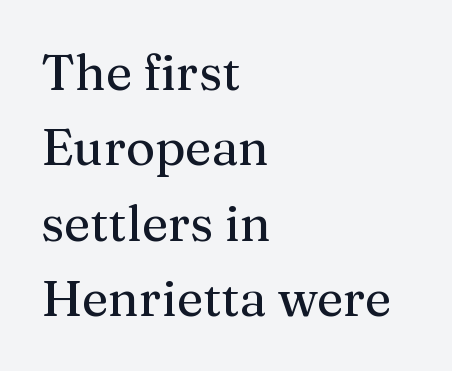
The image shows 50 px serif type, upright; set left-aligned, normal line spacing (1.51x), normal letter spacing, not underlined; medium stroke contrast and a medium x-height.
